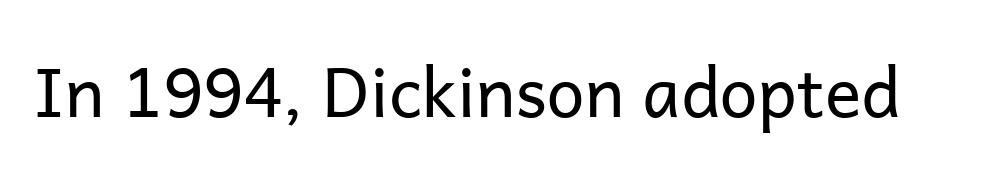
Nothing heavy about these letters — not bold at all. The rendering uses natural spacing where letterforms have individual widths. The characters display no serif detailing; their extremities are plain. There is no visible air inserted between adjacent glyphs. Clear beneath every line of the passage.
